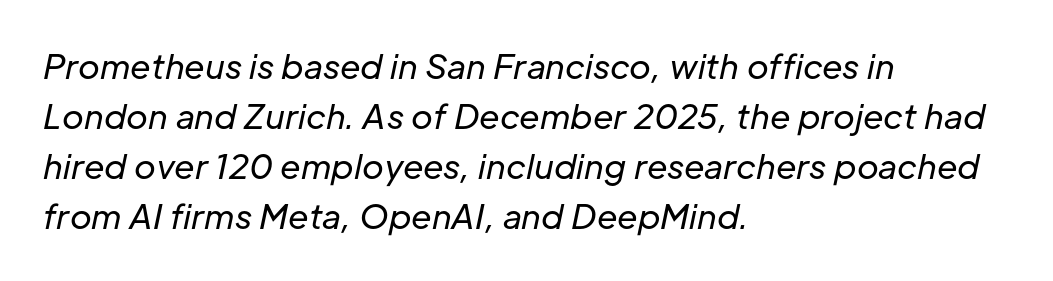
{"italic": "yes", "lean": "right", "slant_degrees": 12, "bold": "no", "weight": "regular", "width": "normal", "stroke_contrast": "low", "x_height": "medium", "monospaced": "no", "underline": "no", "align": "left", "line_spacing": "normal", "line_spacing_ratio": 1.52, "letter_spacing": "normal", "letter_spacing_em": 0.0, "glyph_px": 33}
